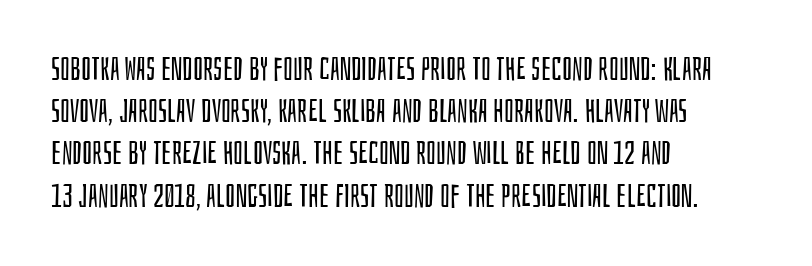
The image shows 32 px regular-weight, condensed sans-serif type, upright; set left-aligned, normal line spacing (1.32x), normal letter spacing, not underlined; low stroke contrast and a large x-height.
